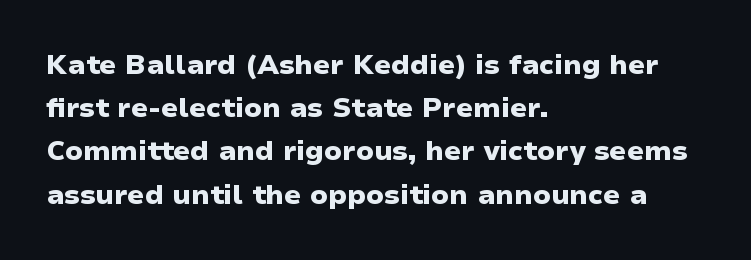
Q: Is the text bold? A: Yes.
Q: Is the text italic (slanted)? A: No, it is upright.
Q: Is the text underlined? A: No.
Q: How is the paragraph aligned? A: Left-aligned.
Q: Is the spacing between letters normal or unusually wide? A: Normal.
Q: Is the spacing between lines tight, normal or loose? A: Normal.
